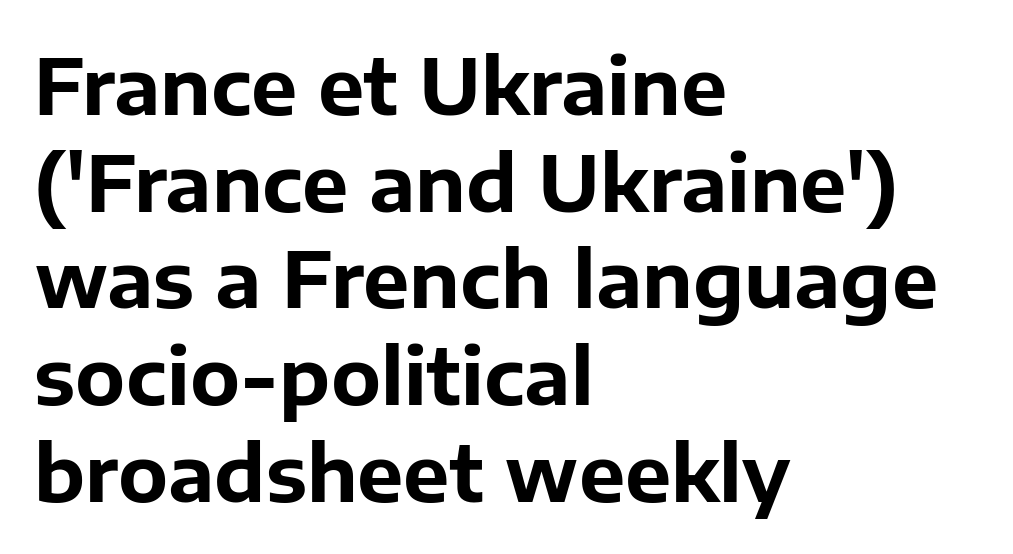
Q: Is the text bold? A: Yes.
Q: Is the text italic (slanted)? A: No, it is upright.
Q: Is the typeface a serif or a sans-serif typeface? A: Sans-serif.
Q: Is the text underlined? A: No.
Q: How is the paragraph aligned? A: Left-aligned.
Q: Is the spacing between letters normal or unusually wide? A: Normal.
Q: Width (condensed, normal, or wide)? A: Normal.
Q: Stroke contrast? A: Low.
Q: x-height? A: Medium.
Q: Monospaced? A: No.
